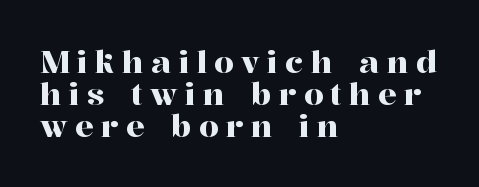
Q: Is the text italic (slanted)? A: No, it is upright.
Q: Is the typeface a serif or a sans-serif typeface? A: Serif.
Q: Is the text underlined? A: No.
Q: How is the paragraph aligned? A: Left-aligned.
Q: Is the spacing between letters normal or unusually wide? A: Unusually wide.
Q: Is the spacing between lines tight, normal or loose? A: Tight.
Q: Width (condensed, normal, or wide)? A: Normal.
Q: Stroke contrast? A: High.
Q: x-height? A: Medium.
Q: Monospaced? A: No.
